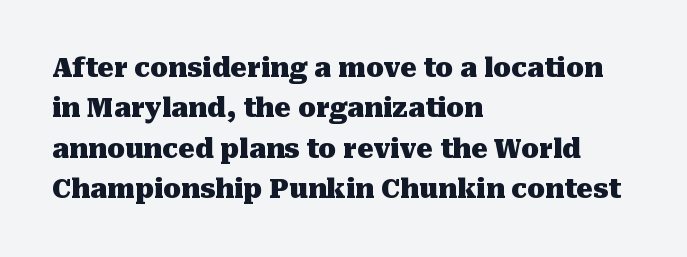
A classic flush-left, rag-right setting is used for this passage. Rows of type keep a routine distance in the vertical direction. Descenders are the only things crossing below the line. The strokes are fattened all the way to bold. Tracking value appears to be zero — textbook default spacing.
